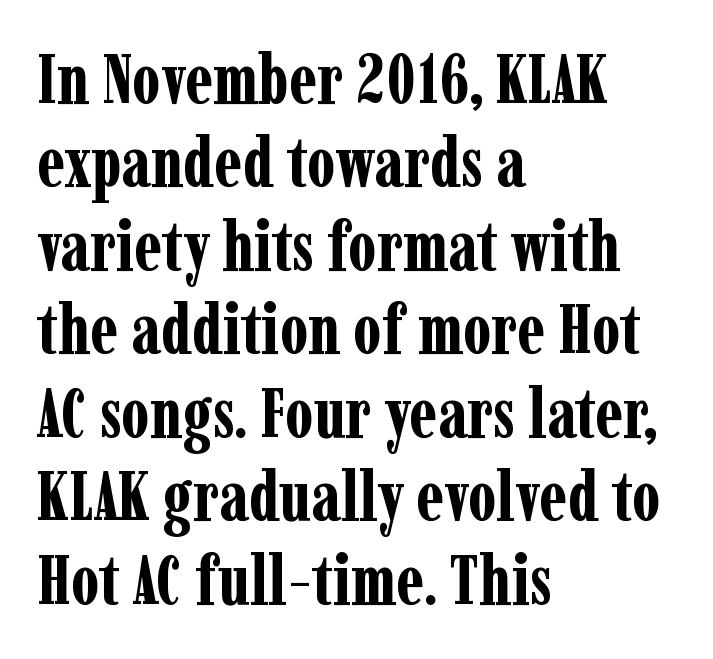
You could not count columns in this text — the font is proportionally spaced. Heft: maximum for text — a bold. No italicization has been applied; the sample stays upright. Observe the serifs anchoring each vertical stroke in this sample. The letters sit at their default tracking, neither squeezed nor spread. Rule under the text: the space is simply empty.
